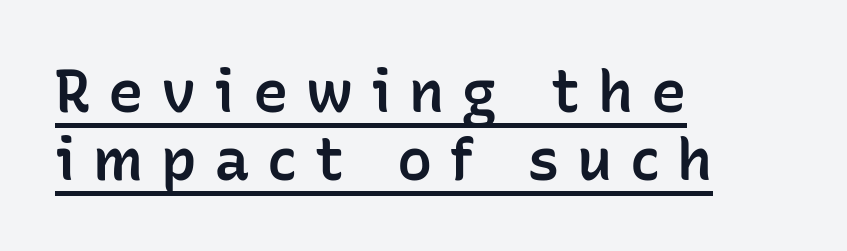
The image shows 59 px semibold sans-serif type, upright; set left-aligned, line spacing 1.16x, unusually wide letter spacing (+0.3 em), underlined; low stroke contrast and a medium x-height.
